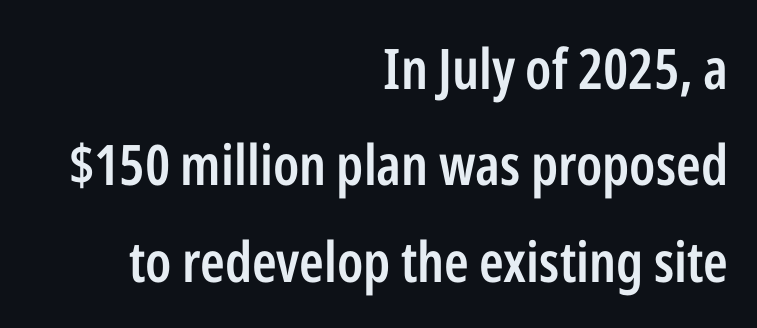
{"serif": "no", "italic": "no", "bold": "semi", "weight": "semibold", "width": "condensed", "stroke_contrast": "low", "x_height": "medium", "monospaced": "no", "underline": "no", "align": "right", "line_spacing_ratio": 1.72, "letter_spacing": "normal", "letter_spacing_em": 0.0, "glyph_px": 56}
